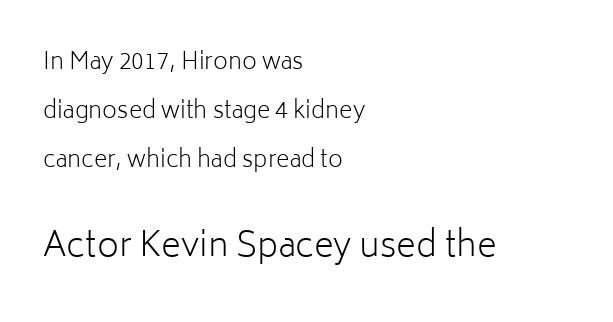
Layout note: lines flush left. Varying glyph widths throughout — classic text-font behaviour. Regarding serifs, this sample does without them. Compared with a typical body face, this is equally light or lighter still. Unmarked baselines from the first word to the last. Between these two stacked blocks, the lower one wins on size.
